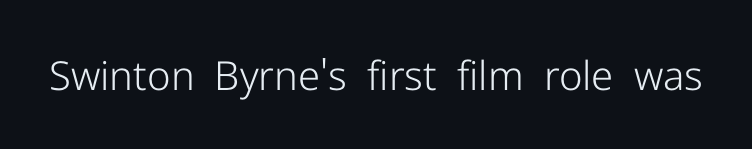
{"serif": "no", "italic": "no", "bold": "no", "weight": "light", "width": "normal", "stroke_contrast": "low", "x_height": "medium", "monospaced": "no", "underline": "no", "letter_spacing": "normal", "letter_spacing_em": 0.0, "glyph_px": 40}
